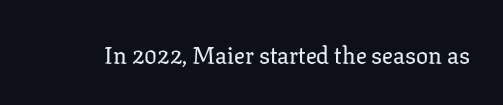
Q: Is the text italic (slanted)? A: No, it is upright.
Q: Is the text underlined? A: No.
Q: Is the spacing between letters normal or unusually wide? A: Normal.
